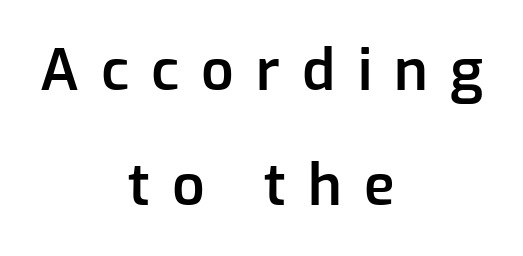
{"serif": "no", "italic": "no", "bold": "semi", "weight": "semibold", "width": "normal", "stroke_contrast": "low", "x_height": "medium", "monospaced": "no", "underline": "no", "align": "center", "line_spacing": "loose", "line_spacing_ratio": 2.01, "letter_spacing": "wide", "letter_spacing_em": 0.39, "glyph_px": 57}
